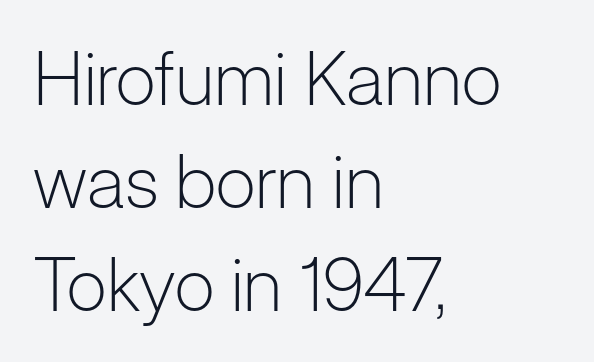
{"serif": "no", "italic": "no", "bold": "no", "weight": "light", "width": "normal", "stroke_contrast": "low", "x_height": "medium", "monospaced": "no", "underline": "no", "align": "left", "line_spacing": "normal", "line_spacing_ratio": 1.39, "letter_spacing": "normal", "letter_spacing_em": 0.0, "glyph_px": 74}
